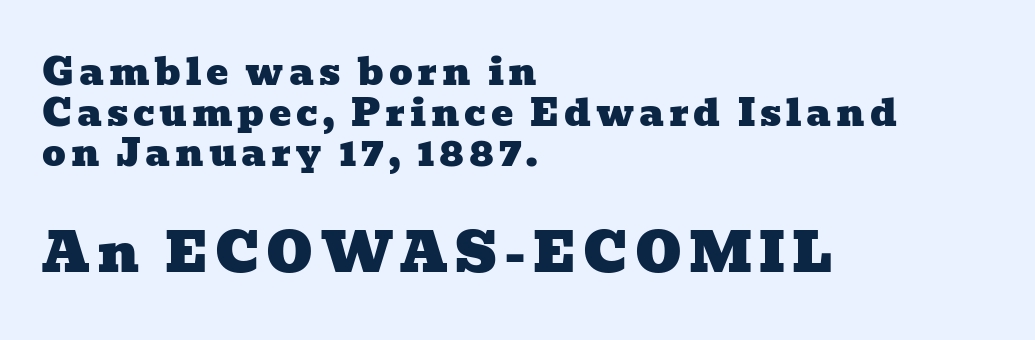
The space beneath each line is pristine and unruled. Compared with a centered layout, this one pins lines to the left instead. The designer gave the closing block more size than the opening block. Here the designer chose a conventional face with non-uniform glyph widths.
